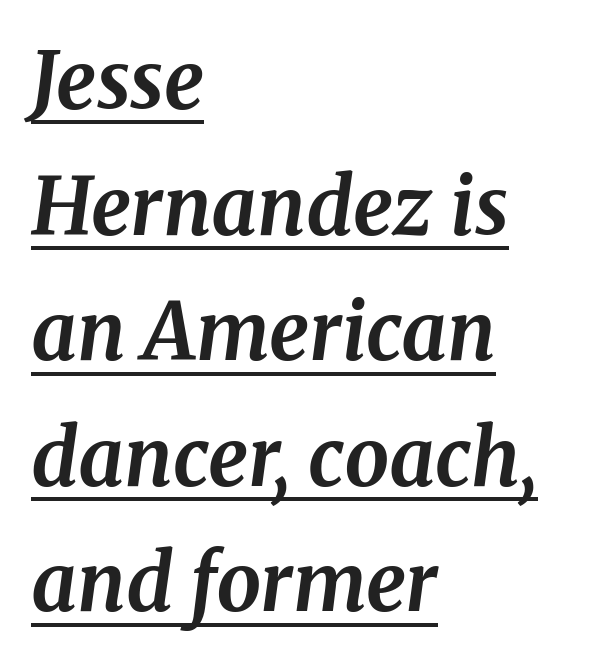
{"serif": "yes", "italic": "yes", "lean": "right", "slant_degrees": 8, "bold": "yes", "weight": "bold", "width": "normal", "stroke_contrast": "medium", "x_height": "medium", "monospaced": "no", "underline": "yes", "align": "left", "line_spacing": "normal", "line_spacing_ratio": 1.59, "letter_spacing": "normal", "letter_spacing_em": 0.0, "glyph_px": 79}
